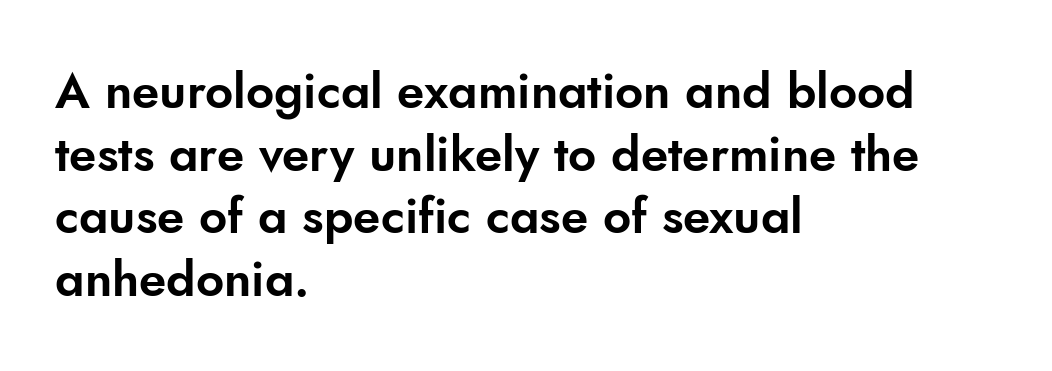
{"serif": "no", "italic": "no", "width": "normal", "stroke_contrast": "low", "x_height": "small", "monospaced": "no", "underline": "no", "align": "left", "line_spacing": "normal", "line_spacing_ratio": 1.28, "letter_spacing": "normal", "letter_spacing_em": 0.0, "glyph_px": 49}
